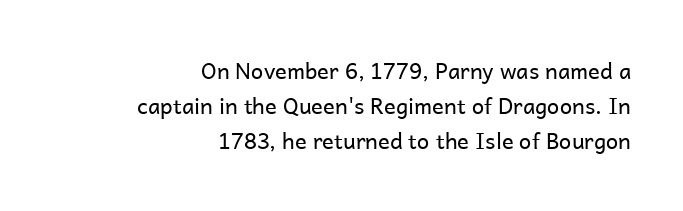
The image shows 22 px text type, upright; set right-aligned, normal line spacing (1.6x), normal letter spacing, not underlined.
